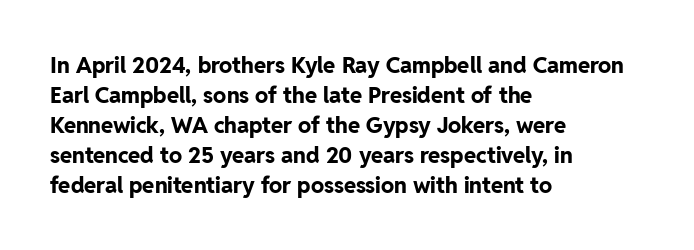
Italic: no, the glyphs are upright roman. Standard letterfit; no display-style spreading of the glyphs. Glance below the letters and you will spot only blank space. Its strokes are broad and dark, the hallmark of bold type.
